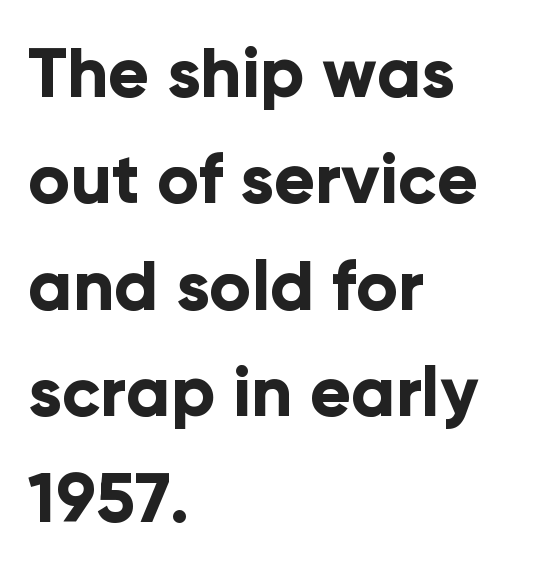
The image shows 69 px bold sans-serif type, upright; set left-aligned, normal line spacing (1.54x), normal letter spacing, not underlined; low stroke contrast and a medium x-height.
